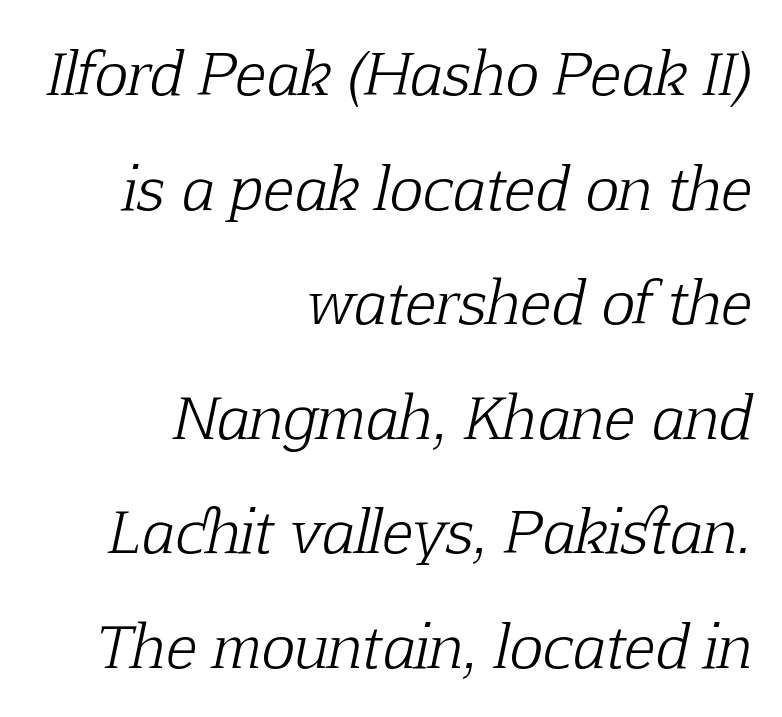
Q: Is the text bold? A: No.
Q: Is the text italic (slanted)? A: Yes, it leans right by about 12 degrees.
Q: Is the typeface a serif or a sans-serif typeface? A: Serif.
Q: Is the text underlined? A: No.
Q: How is the paragraph aligned? A: Right-aligned.
Q: Is the spacing between letters normal or unusually wide? A: Normal.
Q: Is the spacing between lines tight, normal or loose? A: Loose.
Q: Width (condensed, normal, or wide)? A: Normal.
Q: Stroke contrast? A: Low.
Q: x-height? A: Medium.
Q: Monospaced? A: No.
